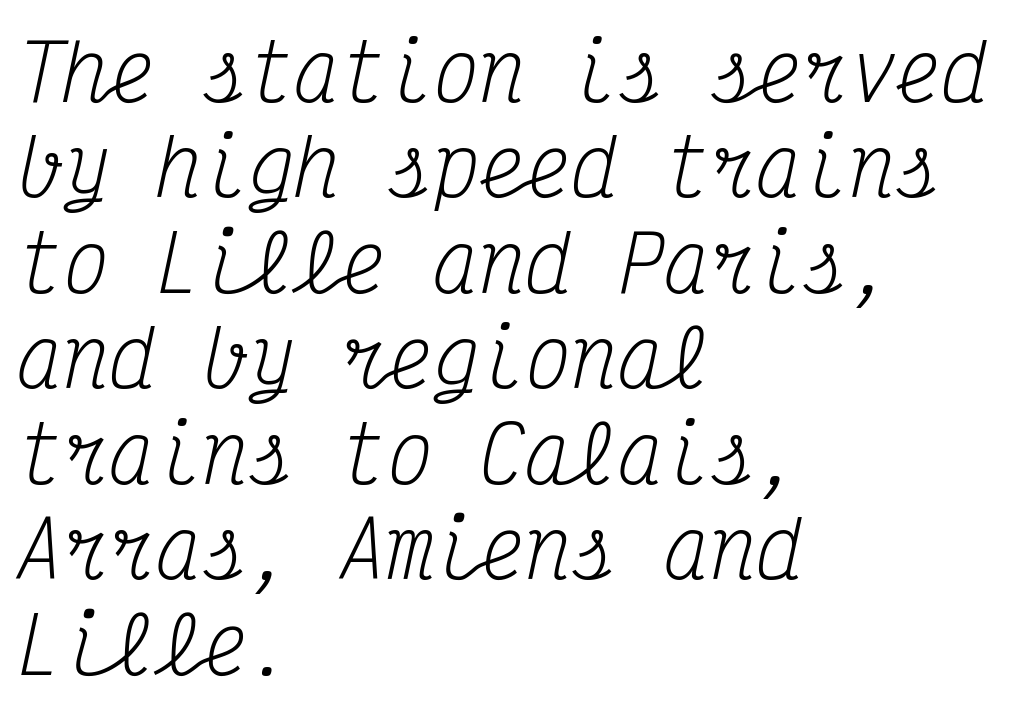
Q: Is the text bold? A: No.
Q: Is the text italic (slanted)? A: Yes, it leans right by about 12 degrees.
Q: Is the typeface a serif or a sans-serif typeface? A: Serif.
Q: Is the text underlined? A: No.
Q: How is the paragraph aligned? A: Left-aligned.
Q: Is the spacing between letters normal or unusually wide? A: Normal.
Q: Width (condensed, normal, or wide)? A: Condensed.
Q: Stroke contrast? A: Medium.
Q: x-height? A: Medium.
Q: Monospaced? A: Yes.
